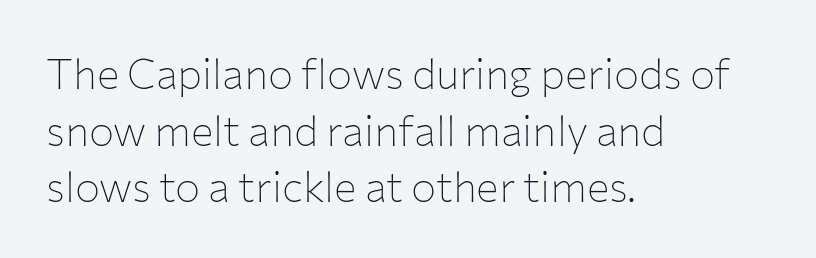
The image shows 42 px thin sans-serif type, upright; set left-aligned, normal line spacing (1.35x), normal letter spacing, not underlined; low stroke contrast and a medium x-height.
